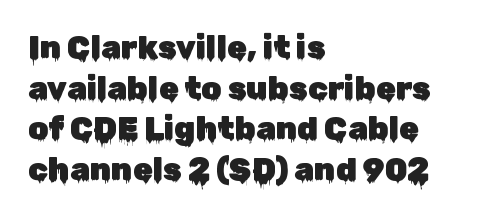
Type without underlining. Does extra space separate the letters? No, they use regular spacing. How would I describe the line gaps? Plain and ordinary. The passage shown is typeset with a sans-serif family. Do the characters align in a grid? No, the font is proportional. Is the block centered? No — it sits flush against the left margin.
